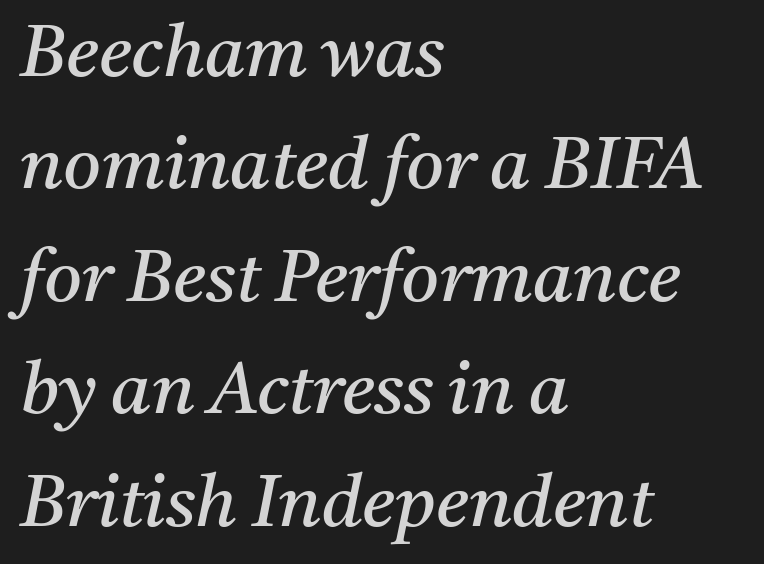
Q: Is the text bold? A: No.
Q: Is the text italic (slanted)? A: Yes, it leans right by about 11 degrees.
Q: Is the typeface a serif or a sans-serif typeface? A: Serif.
Q: Is the text underlined? A: No.
Q: How is the paragraph aligned? A: Left-aligned.
Q: Is the spacing between letters normal or unusually wide? A: Normal.
Q: Is the spacing between lines tight, normal or loose? A: Normal.
Q: Width (condensed, normal, or wide)? A: Normal.
Q: Stroke contrast? A: Medium.
Q: x-height? A: Medium.
Q: Monospaced? A: No.
